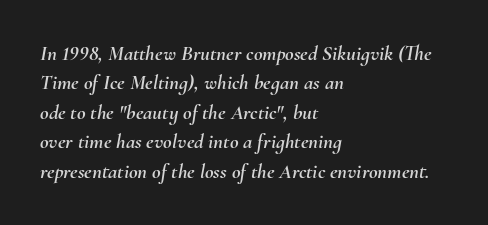
Successive baselines arrive at the customary interval. The font's italic variant was chosen for this text. Where is the straight margin? On the left. Tracking here is standard; glyphs follow each other at the usual distance. Bare-footed words on every line.
